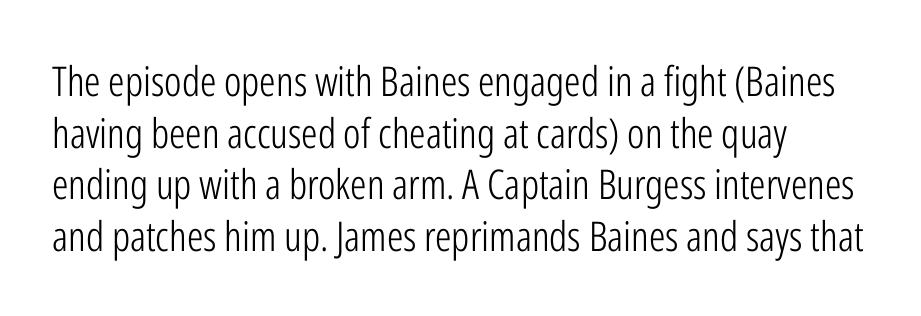
Q: Is the text bold? A: No.
Q: Is the text italic (slanted)? A: No, it is upright.
Q: Is the typeface a serif or a sans-serif typeface? A: Sans-serif.
Q: Is the text underlined? A: No.
Q: How is the paragraph aligned? A: Left-aligned.
Q: Is the spacing between letters normal or unusually wide? A: Normal.
Q: Is the spacing between lines tight, normal or loose? A: Normal.
Q: Width (condensed, normal, or wide)? A: Condensed.
Q: Stroke contrast? A: Low.
Q: x-height? A: Medium.
Q: Monospaced? A: No.
